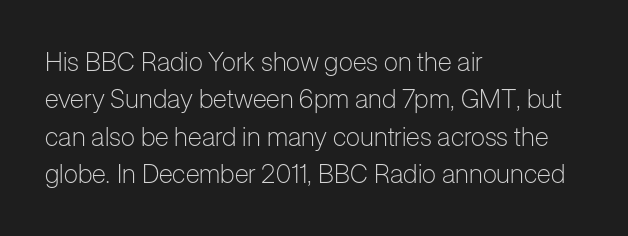
The image shows 26 px text type, upright; set left-aligned, normal line spacing (1.44x), normal letter spacing, not underlined.
